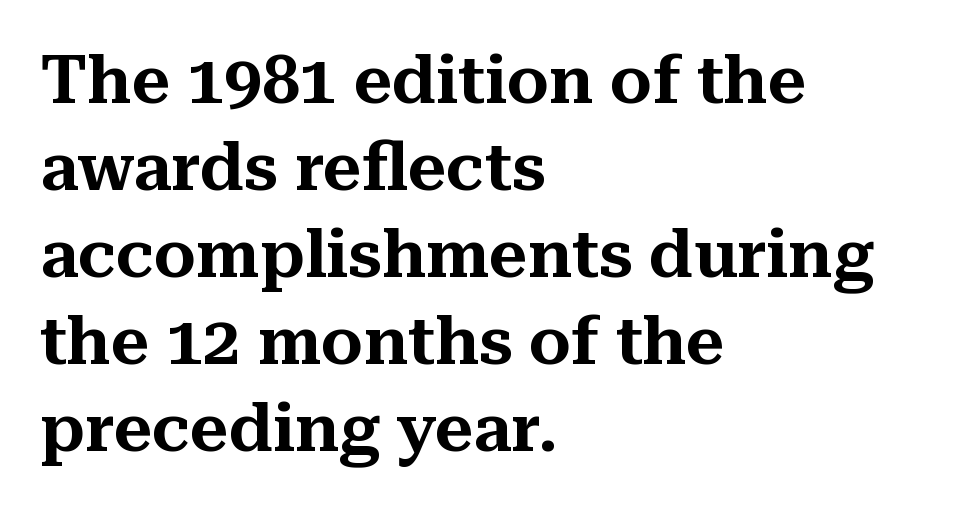
The image shows 67 px serif type, upright; set left-aligned, normal line spacing (1.3x), normal letter spacing, not underlined; medium stroke contrast and a medium x-height.
